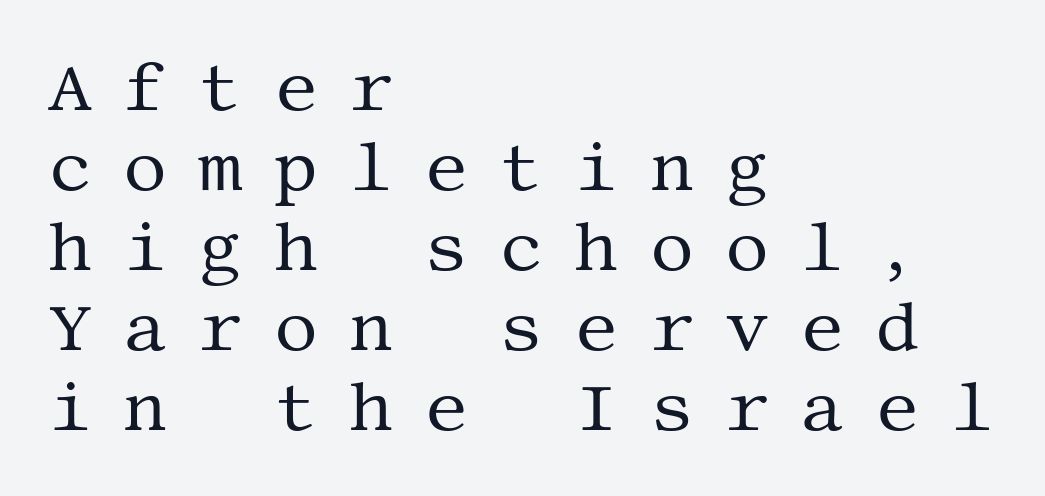
Q: Is the text bold? A: No.
Q: Is the text italic (slanted)? A: No, it is upright.
Q: Is the typeface a serif or a sans-serif typeface? A: Serif.
Q: Is the text underlined? A: No.
Q: How is the paragraph aligned? A: Left-aligned.
Q: Is the spacing between letters normal or unusually wide? A: Unusually wide.
Q: Width (condensed, normal, or wide)? A: Normal.
Q: Stroke contrast? A: Medium.
Q: x-height? A: Large.
